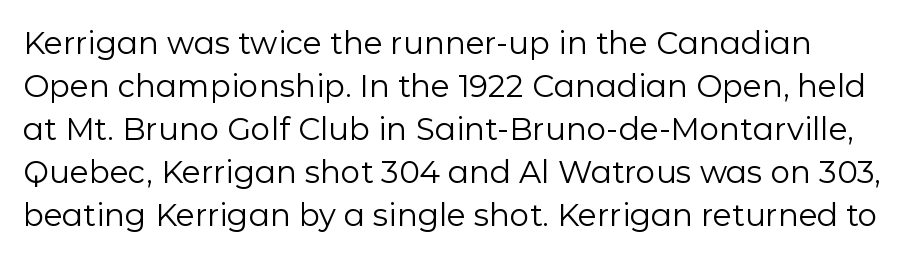
The image shows 31 px regular-weight sans-serif type, upright; set normal line spacing (1.39x), normal letter spacing, not underlined; low stroke contrast and a medium x-height.
